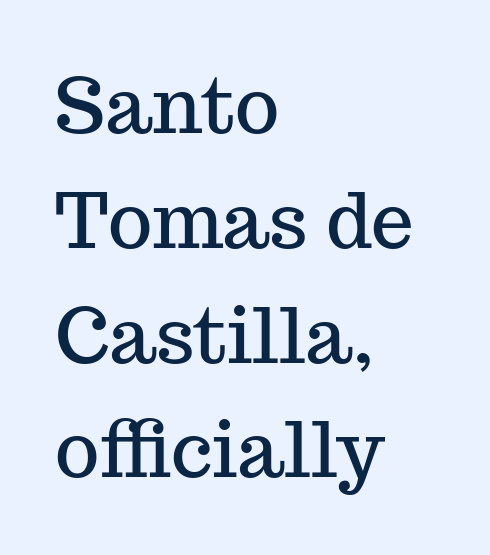
The image shows 76 px serif type, upright; set left-aligned, normal line spacing (1.51x), normal letter spacing, not underlined; medium stroke contrast and a medium x-height.
